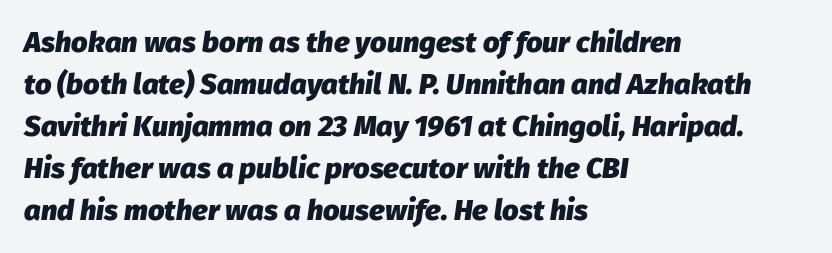
Q: Is the text bold? A: Yes.
Q: Is the text italic (slanted)? A: Yes, it leans right by about 8 degrees.
Q: Is the text underlined? A: No.
Q: How is the paragraph aligned? A: Left-aligned.
Q: Is the spacing between letters normal or unusually wide? A: Normal.
Q: Is the spacing between lines tight, normal or loose? A: Normal.
Q: Width (condensed, normal, or wide)? A: Normal.
Q: Stroke contrast? A: Low.
Q: x-height? A: Medium.
Q: Monospaced? A: No.
